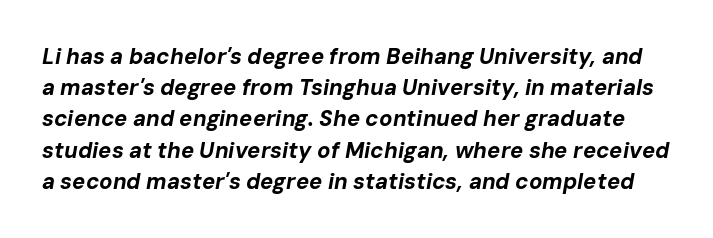
Q: Is the text bold? A: Yes.
Q: Is the text italic (slanted)? A: Yes, it leans right by about 10 degrees.
Q: Is the text underlined? A: No.
Q: Is the spacing between letters normal or unusually wide? A: Normal.
Q: Is the spacing between lines tight, normal or loose? A: Normal.
